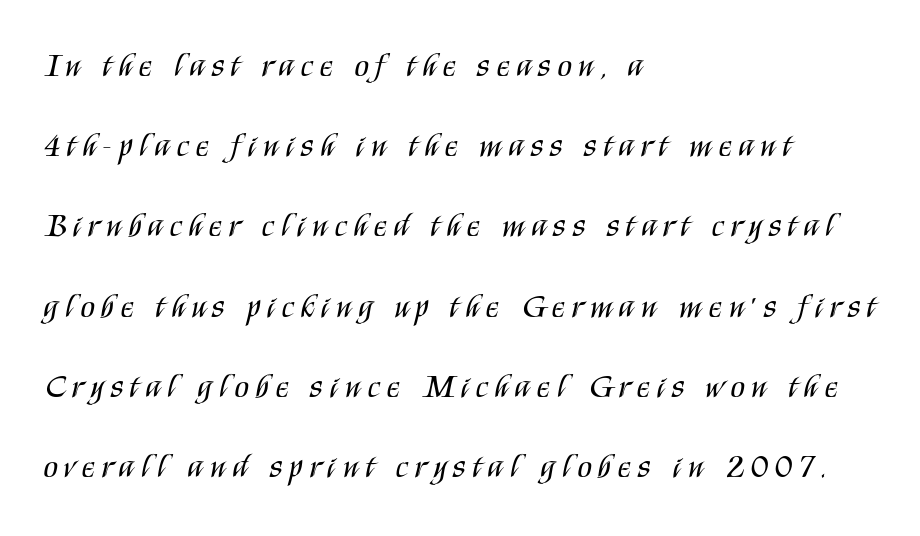
The face looks like a standard text weight, possibly lighter. Each row of text sits above clean, open space. Compared with typical paragraphs, the rows here are farther apart. This sample has the flowing, uneven cadence of proportional lettering. The letterforms stand isolated, each surrounded by extra space.
